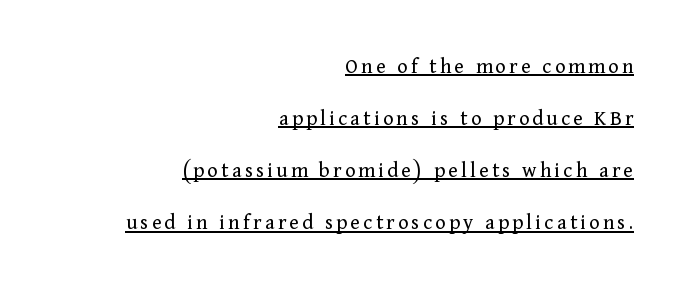
The image shows 22 px text type, upright; set right-aligned, loose line spacing (2.37x), underlined.
